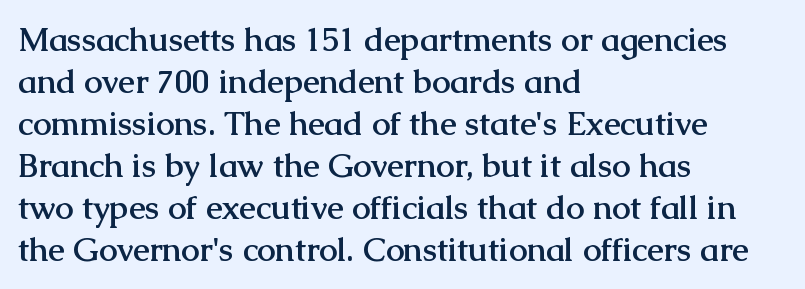
The image shows 33 px semibold serif type, upright; set left-aligned, normal line spacing (1.27x), normal letter spacing, not underlined; medium stroke contrast and a medium x-height.
